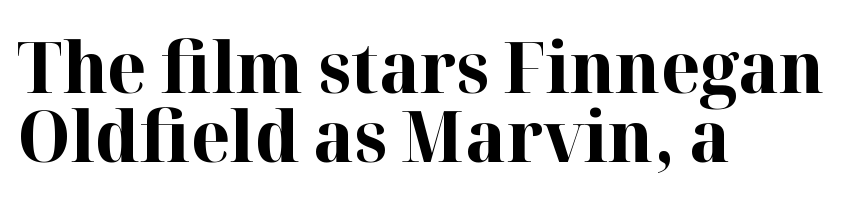
The letters advance in unequal steps, a hallmark of proportional type. What weight is shown? A full bold with thick strokes. Nobody touched the tracking dial on this one. Only glyphs here, with clear space below each row. When letters stand straight like this, we call the style roman or upright.
